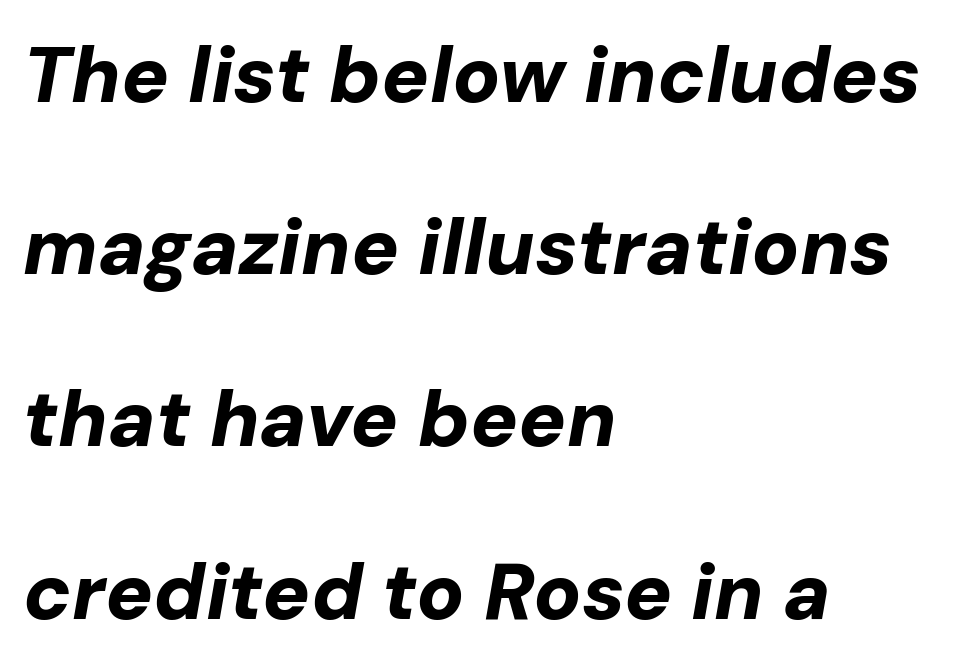
The image shows 79 px bold type, italic (leaning right); set left-aligned, loose line spacing (2.18x), normal letter spacing, not underlined; low stroke contrast and a medium x-height.
